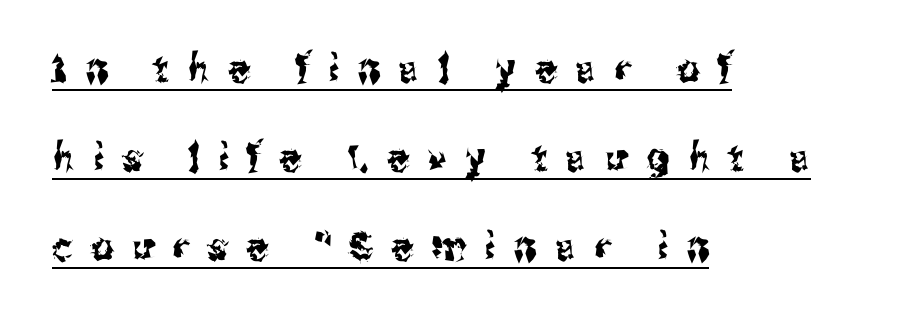
Q: Is the text italic (slanted)? A: No, it is upright.
Q: Is the typeface a serif or a sans-serif typeface? A: Sans-serif.
Q: Is the text underlined? A: Yes.
Q: How is the paragraph aligned? A: Left-aligned.
Q: Is the spacing between letters normal or unusually wide? A: Unusually wide.
Q: Is the spacing between lines tight, normal or loose? A: Loose.
Q: Width (condensed, normal, or wide)? A: Condensed.
Q: Stroke contrast? A: Medium.
Q: x-height? A: Medium.
Q: Monospaced? A: No.
